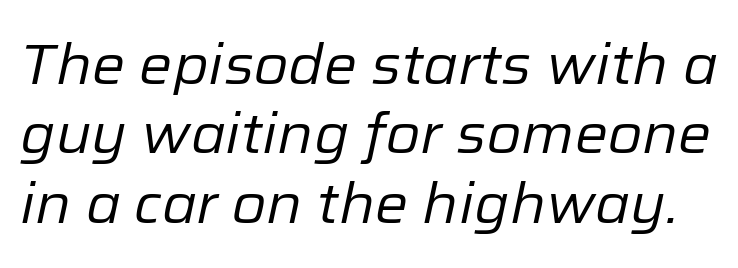
The image shows 56 px regular-weight type, italic (leaning right); set line spacing 1.24x, normal letter spacing, not underlined; low stroke contrast and a medium x-height.
